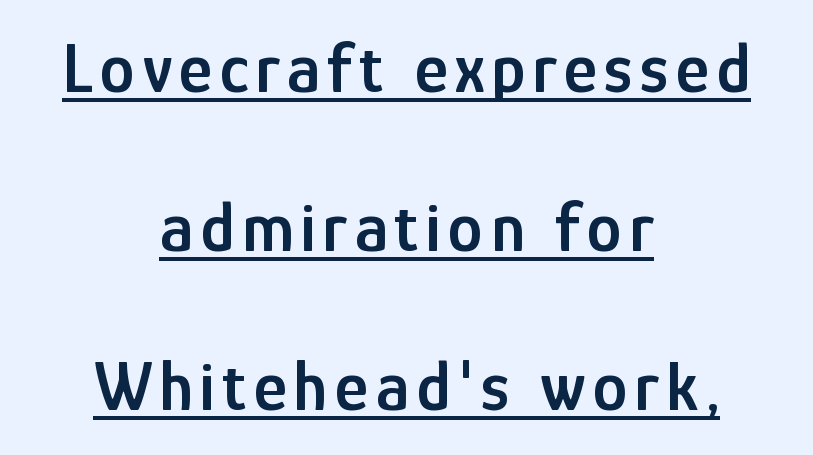
Q: Is the text bold? A: Semi-bold.
Q: Is the text italic (slanted)? A: No, it is upright.
Q: Is the typeface a serif or a sans-serif typeface? A: Sans-serif.
Q: Is the text underlined? A: Yes.
Q: How is the paragraph aligned? A: Centered.
Q: Is the spacing between lines tight, normal or loose? A: Loose.
Q: Width (condensed, normal, or wide)? A: Condensed.
Q: Stroke contrast? A: Low.
Q: x-height? A: Medium.
Q: Monospaced? A: No.
